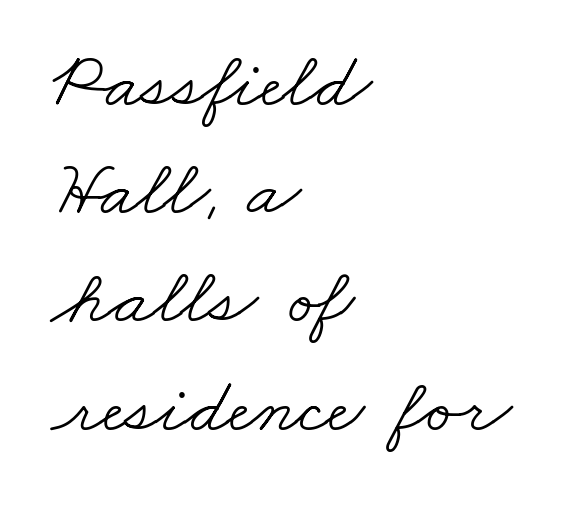
{"serif": "yes", "bold": "no", "weight": "light", "width": "wide", "stroke_contrast": "low", "x_height": "small", "monospaced": "no", "underline": "no", "align": "left", "line_spacing": "normal", "line_spacing_ratio": 1.37, "letter_spacing": "normal", "letter_spacing_em": 0.0, "glyph_px": 79}
